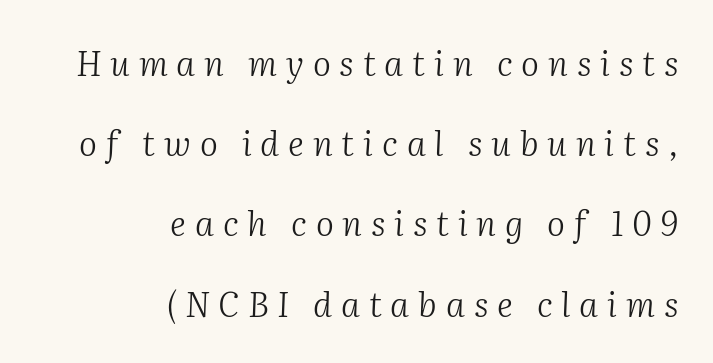
The font's italic variant was chosen for this text. Glance below the letters and you will spot only blank space. The letters advance in unequal steps, a hallmark of proportional type. The letters look calm and open, with moderate or lighter stems. The typesetter chose a ragged-left arrangement here.
